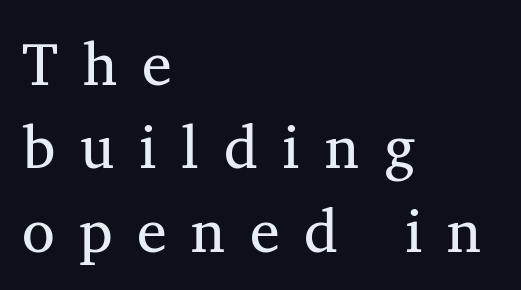
Q: Is the typeface a serif or a sans-serif typeface? A: Serif.
Q: Is the text underlined? A: No.
Q: How is the paragraph aligned? A: Left-aligned.
Q: Is the spacing between letters normal or unusually wide? A: Unusually wide.
Q: Is the spacing between lines tight, normal or loose? A: Normal.
Q: Width (condensed, normal, or wide)? A: Normal.
Q: Stroke contrast? A: Medium.
Q: x-height? A: Medium.
Q: Monospaced? A: No.
